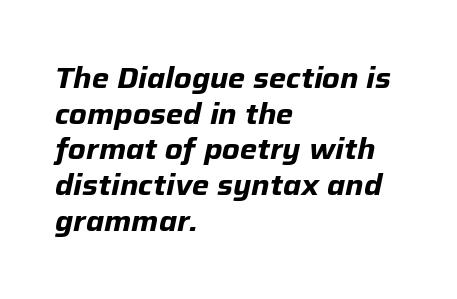
Q: Is the text bold? A: Yes.
Q: Is the text italic (slanted)? A: Yes, it leans right by about 12 degrees.
Q: Is the text underlined? A: No.
Q: How is the paragraph aligned? A: Left-aligned.
Q: Is the spacing between letters normal or unusually wide? A: Normal.
Q: Width (condensed, normal, or wide)? A: Normal.
Q: Stroke contrast? A: Low.
Q: x-height? A: Medium.
Q: Monospaced? A: No.
